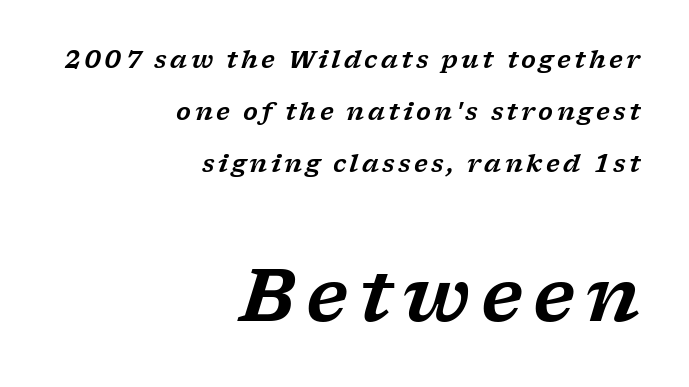
{"serif": "yes", "italic": "yes", "lean": "right", "slant_degrees": 17, "width": "wide", "stroke_contrast": "low", "x_height": "medium", "monospaced": "no", "underline": "no", "align": "right", "line_spacing": "loose", "line_spacing_ratio": 2.17, "larger_block": "second", "size_ratio": 3.04, "glyph_px": 73}
